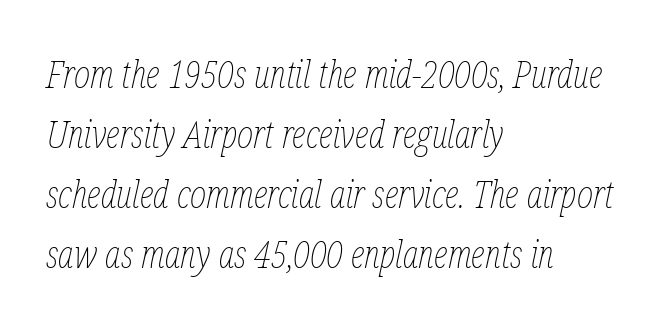
Q: Is the text bold? A: No.
Q: Is the text italic (slanted)? A: Yes, it leans right by about 12 degrees.
Q: Is the text underlined? A: No.
Q: How is the paragraph aligned? A: Left-aligned.
Q: Is the spacing between letters normal or unusually wide? A: Normal.
Q: Is the spacing between lines tight, normal or loose? A: Normal.
Q: Width (condensed, normal, or wide)? A: Condensed.
Q: Stroke contrast? A: Low.
Q: x-height? A: Medium.
Q: Monospaced? A: No.
